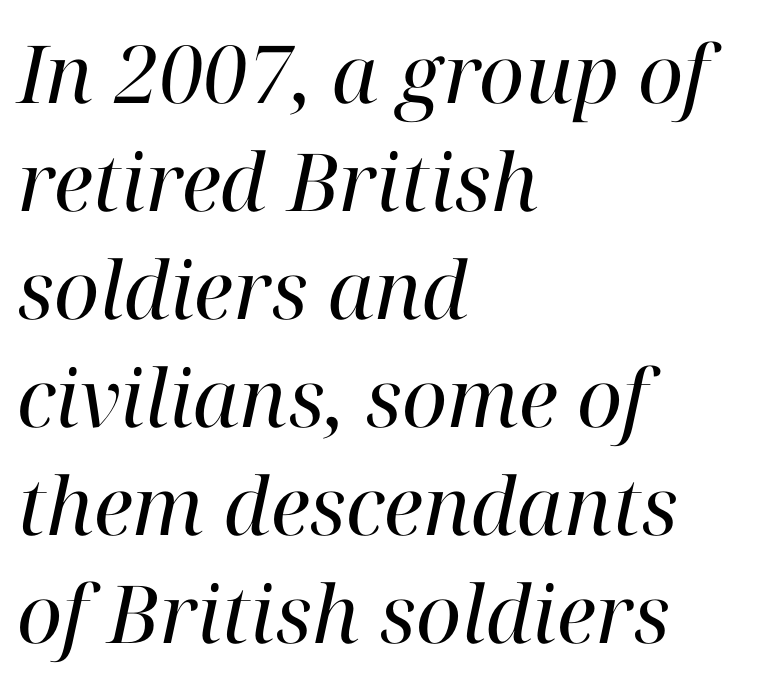
Q: Is the text bold? A: No.
Q: Is the text italic (slanted)? A: Yes, it leans right by about 12 degrees.
Q: Is the typeface a serif or a sans-serif typeface? A: Serif.
Q: Is the text underlined? A: No.
Q: How is the paragraph aligned? A: Left-aligned.
Q: Is the spacing between letters normal or unusually wide? A: Normal.
Q: Is the spacing between lines tight, normal or loose? A: Normal.
Q: Width (condensed, normal, or wide)? A: Normal.
Q: Stroke contrast? A: High.
Q: x-height? A: Medium.
Q: Monospaced? A: No.
